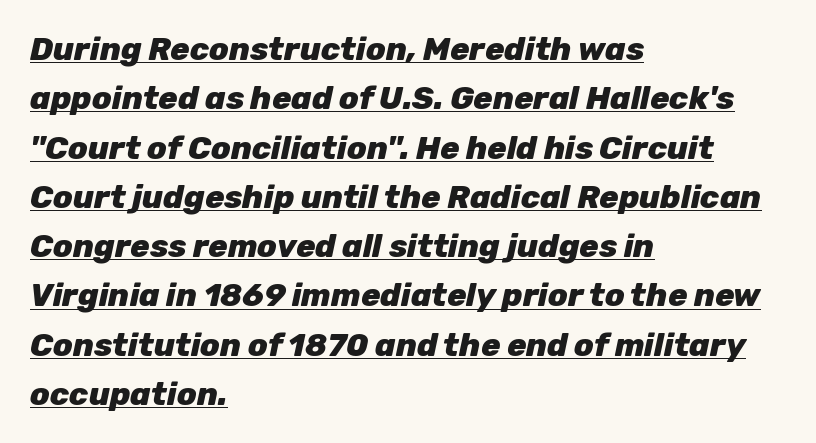
The image shows 32 px heavy type, italic (leaning right); set left-aligned, normal line spacing (1.54x), normal letter spacing, underlined; low stroke contrast and a medium x-height.
